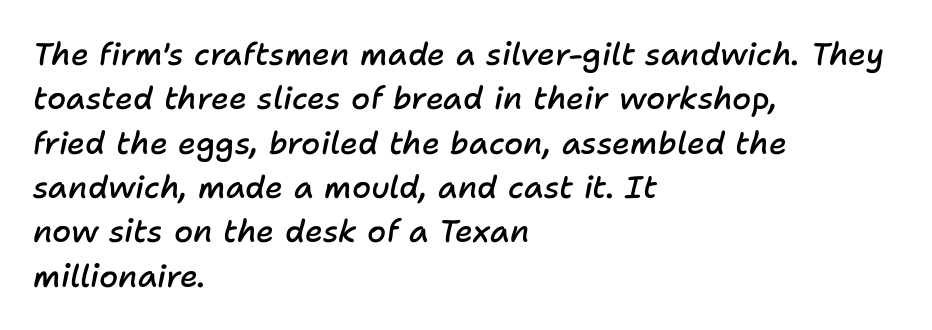
Q: Is the text bold? A: Semi-bold.
Q: Is the text italic (slanted)? A: Yes, it leans right by about 11 degrees.
Q: Is the text underlined? A: No.
Q: How is the paragraph aligned? A: Left-aligned.
Q: Is the spacing between letters normal or unusually wide? A: Normal.
Q: Is the spacing between lines tight, normal or loose? A: Normal.
Q: Width (condensed, normal, or wide)? A: Normal.
Q: Stroke contrast? A: Low.
Q: x-height? A: Medium.
Q: Monospaced? A: No.
